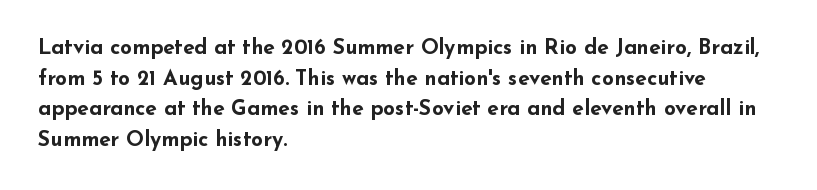
Glyph-to-glyph distance matches everyday printed text. If you drew a line through each stem, it would be perfectly vertical. Horizontal bands of white between lines are of average thickness. Type without underlining. The glyphs have the mass of a bold cut.
